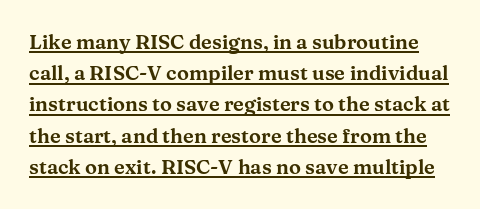
The image shows 20 px text type, upright; set normal line spacing (1.56x), normal letter spacing, underlined.
